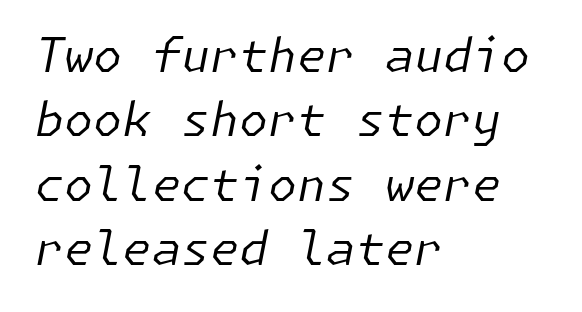
The image shows 47 px regular-weight type, italic (leaning right); set left-aligned, normal line spacing (1.37x), normal letter spacing, not underlined; low stroke contrast and a medium x-height.
